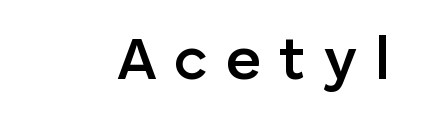
The sample has been set in demibold, a notch under bold. Proportional: the letters do not fall into vertical columns. The characters display no serif detailing; their extremities are plain. It's the straight-up-and-down kind of type.
